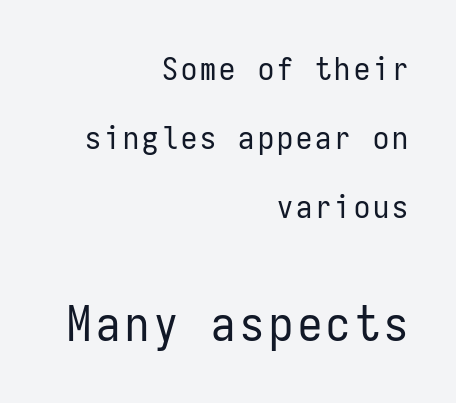
{"serif": "no", "italic": "no", "bold": "no", "weight": "regular", "width": "condensed", "stroke_contrast": "low", "x_height": "medium", "monospaced": "yes", "underline": "no", "align": "right", "line_spacing": "loose", "line_spacing_ratio": 2.16, "larger_block": "second", "size_ratio": 1.5, "glyph_px": 48}
